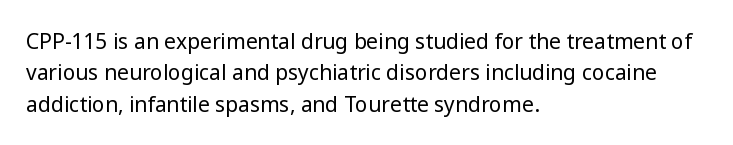
Q: Is the text bold? A: No.
Q: Is the text italic (slanted)? A: No, it is upright.
Q: Is the text underlined? A: No.
Q: How is the paragraph aligned? A: Left-aligned.
Q: Is the spacing between letters normal or unusually wide? A: Normal.
Q: Is the spacing between lines tight, normal or loose? A: Normal.
